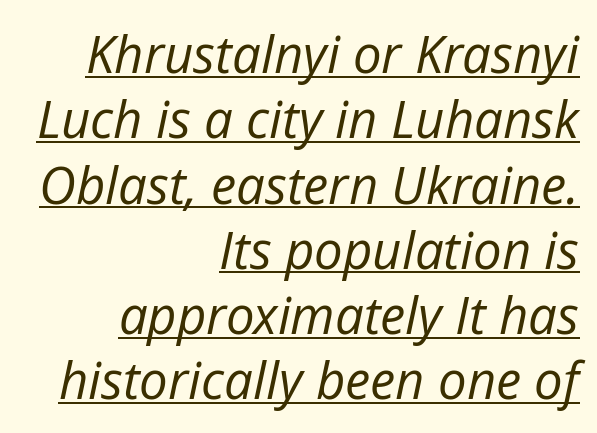
The image shows 51 px regular-weight type, italic (leaning right); set right-aligned, normal line spacing (1.28x), normal letter spacing, underlined; low stroke contrast and a medium x-height.
